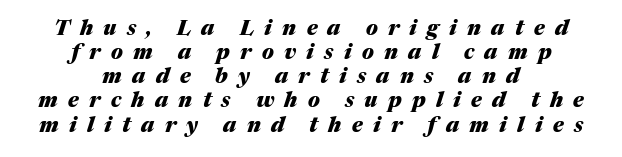
In terms of leading, this rendering errs on the cramped side. One-word summary of the alignment: center. Notice how the stems are inclined rather than vertical — that's the hallmark of italics. The gaps between neighbouring characters are conspicuously large. Pretty heavy lettering here — definitely bold.
